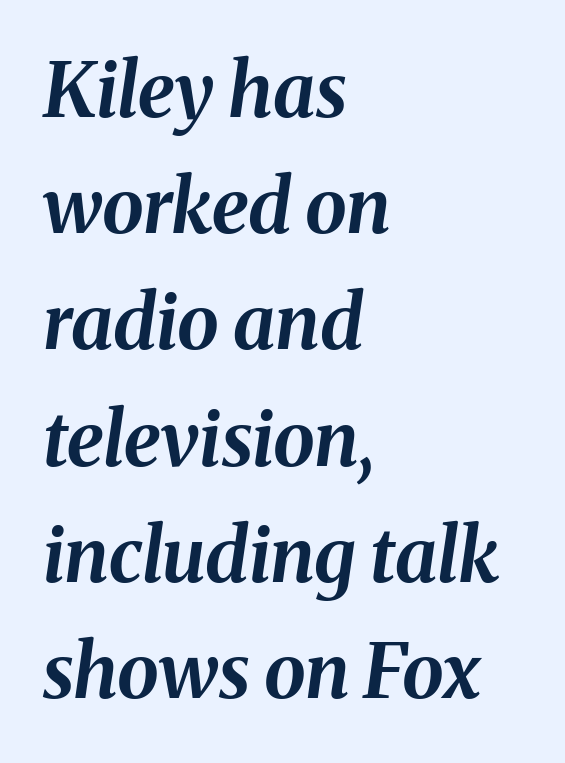
A typesetter would call this proportional, since set widths differ per character. Pretty heavy lettering here — definitely bold. The zone under the glyphs is completely vacant. Compared with ordinary roman type, these characters are visibly tilted. Honestly, the row spacing looks completely unremarkable. Tracking value appears to be zero — textbook default spacing.
